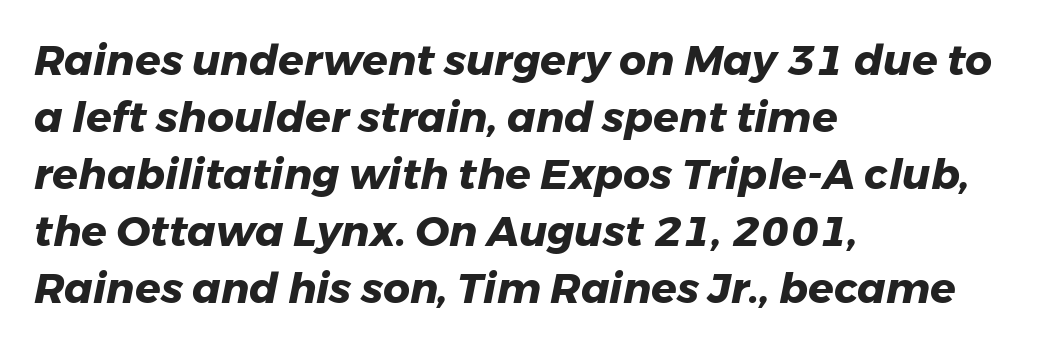
{"italic": "yes", "lean": "right", "slant_degrees": 11, "bold": "yes", "weight": "heavy", "width": "normal", "stroke_contrast": "low", "x_height": "medium", "monospaced": "no", "underline": "no", "align": "left", "line_spacing": "normal", "line_spacing_ratio": 1.36, "letter_spacing": "normal", "letter_spacing_em": 0.0, "glyph_px": 42}
